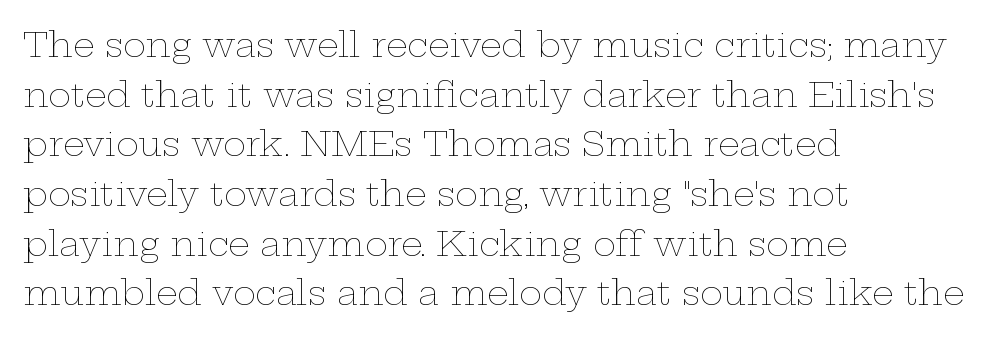
Q: Is the text bold? A: No.
Q: Is the text italic (slanted)? A: No, it is upright.
Q: Is the text underlined? A: No.
Q: How is the paragraph aligned? A: Left-aligned.
Q: Is the spacing between letters normal or unusually wide? A: Normal.
Q: Is the spacing between lines tight, normal or loose? A: Normal.
Q: Width (condensed, normal, or wide)? A: Wide.
Q: Stroke contrast? A: Low.
Q: x-height? A: Medium.
Q: Monospaced? A: No.
